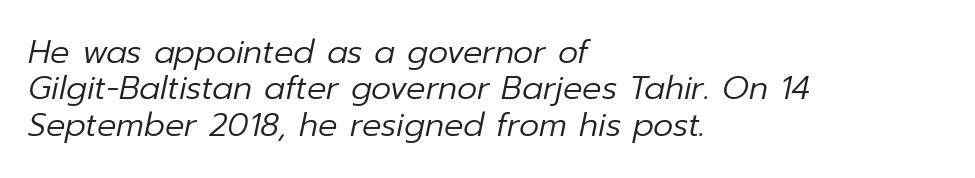
Q: Is the text bold? A: No.
Q: Is the text italic (slanted)? A: Yes, it leans right by about 12 degrees.
Q: Is the text underlined? A: No.
Q: How is the paragraph aligned? A: Left-aligned.
Q: Is the spacing between letters normal or unusually wide? A: Normal.
Q: Is the spacing between lines tight, normal or loose? A: Tight.
Q: Width (condensed, normal, or wide)? A: Normal.
Q: Stroke contrast? A: Low.
Q: x-height? A: Medium.
Q: Monospaced? A: No.
